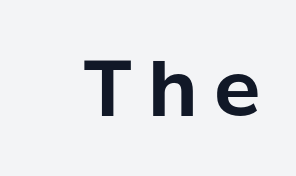
{"serif": "no", "italic": "no", "bold": "yes", "weight": "bold", "width": "normal", "stroke_contrast": "low", "x_height": "medium", "monospaced": "no", "underline": "no", "letter_spacing": "wide", "letter_spacing_em": 0.21, "glyph_px": 77}
